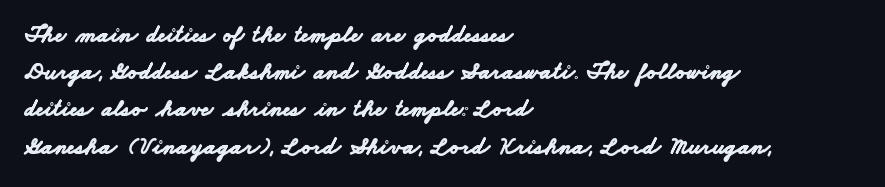
The paragraph shown leans on its left margin. Compared with an ordinary text face, these strokes are far heavier — a full bold. The letterforms sit shoulder to shoulder at normal distance. Unmarked baselines from the first word to the last. This sample keeps an unexceptional amount of space between lines.
